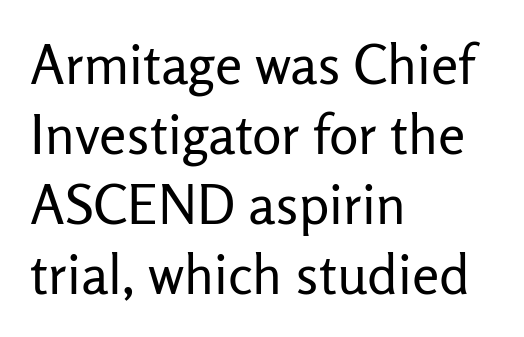
The image shows 55 px regular-weight sans-serif type, upright; set left-aligned, normal line spacing (1.27x), normal letter spacing, not underlined; low stroke contrast and a medium x-height.
